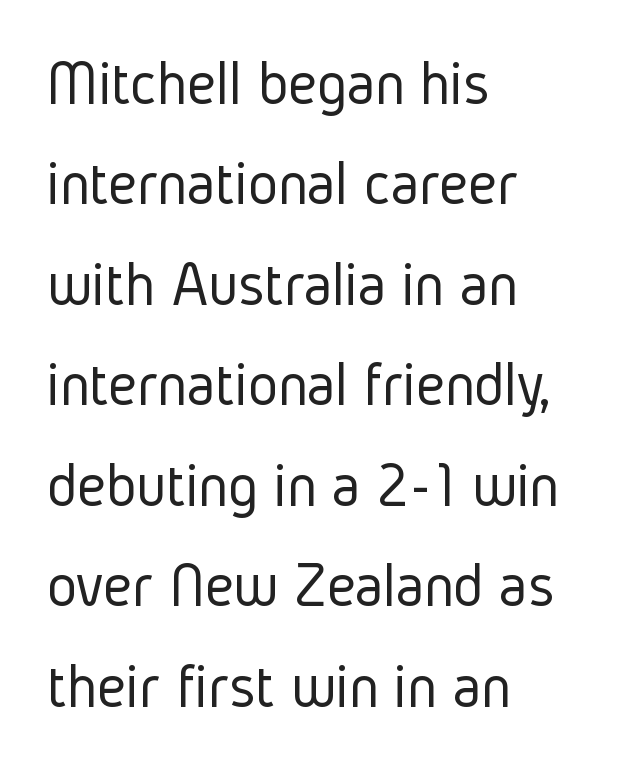
Q: Is the text bold? A: No.
Q: Is the text italic (slanted)? A: No, it is upright.
Q: Is the typeface a serif or a sans-serif typeface? A: Sans-serif.
Q: Is the text underlined? A: No.
Q: How is the paragraph aligned? A: Left-aligned.
Q: Is the spacing between letters normal or unusually wide? A: Normal.
Q: Is the spacing between lines tight, normal or loose? A: Normal.
Q: Width (condensed, normal, or wide)? A: Condensed.
Q: Stroke contrast? A: Low.
Q: x-height? A: Medium.
Q: Monospaced? A: No.
